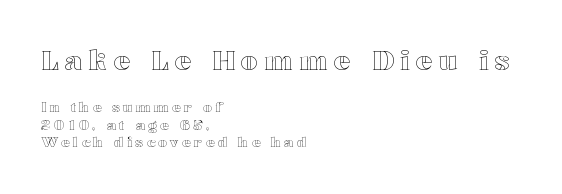
Students, observe: this is what conventionally led text looks like. Type without underlining. The letters stand upright; this is a roman face. In CSS terms this would be text-align: left.
